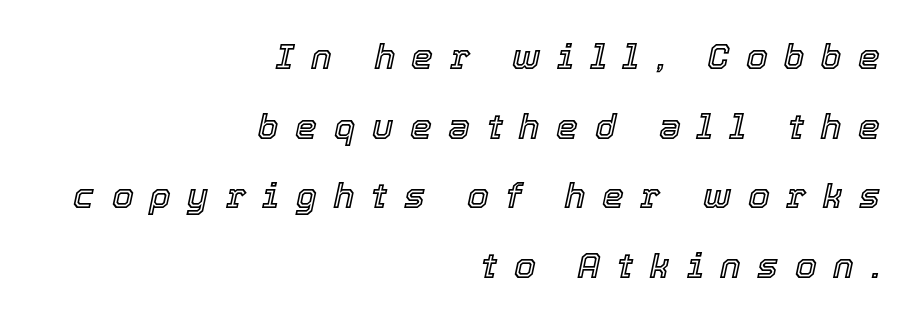
{"italic": "yes", "lean": "right", "slant_degrees": 12, "width": "normal", "x_height": "medium", "monospaced": "no", "underline": "no", "align": "right", "line_spacing": "loose", "line_spacing_ratio": 1.99, "letter_spacing": "wide", "letter_spacing_em": 0.47, "glyph_px": 35}
